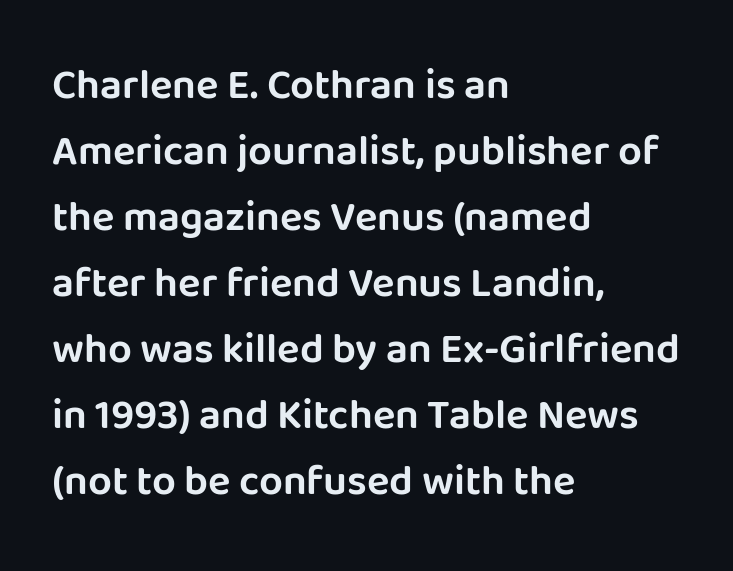
The image shows 42 px sans-serif type, upright; set left-aligned, normal line spacing (1.57x), normal letter spacing, not underlined; low stroke contrast and a large x-height.
